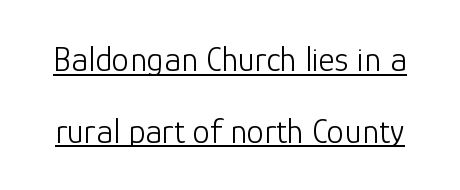
The image shows 35 px light sans-serif type, upright; set loose line spacing (2.05x), normal letter spacing, underlined; low stroke contrast and a medium x-height.
